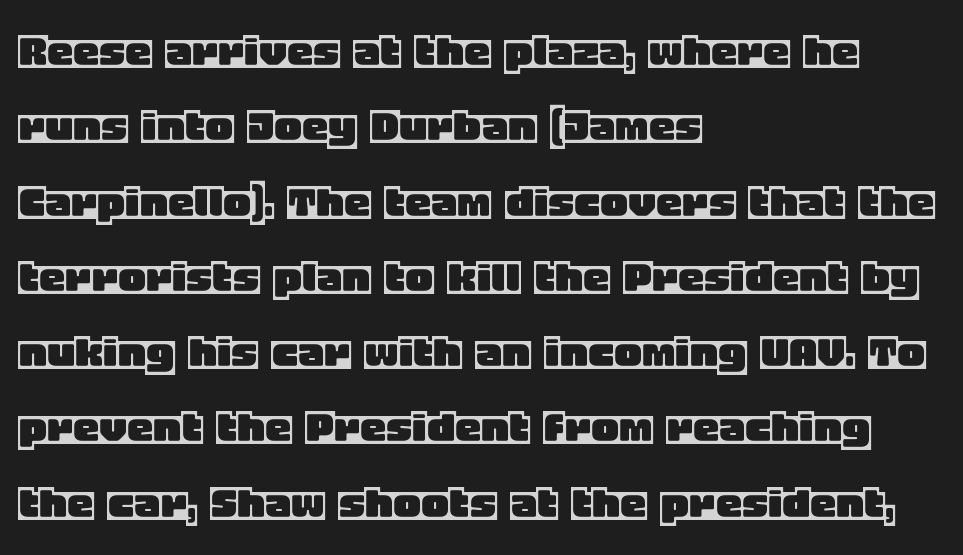
{"italic": "no", "width": "normal", "x_height": "large", "monospaced": "no", "underline": "no", "align": "left", "line_spacing": "normal", "line_spacing_ratio": 1.42, "letter_spacing": "normal", "letter_spacing_em": 0.0, "glyph_px": 53}
